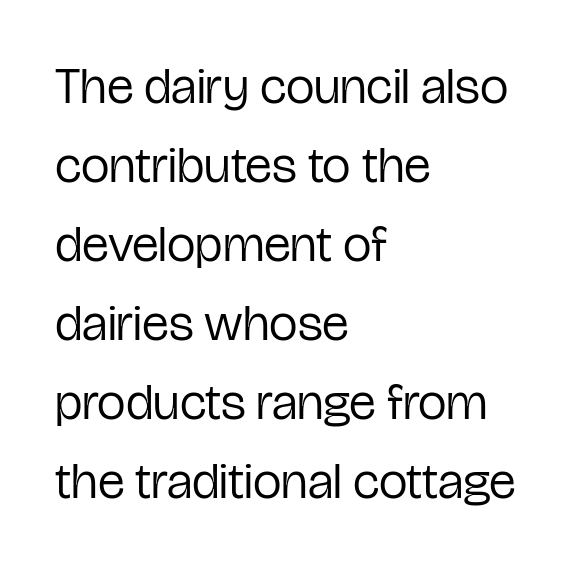
{"serif": "no", "italic": "no", "bold": "no", "weight": "regular", "width": "condensed", "stroke_contrast": "low", "x_height": "medium", "monospaced": "no", "underline": "no", "align": "left", "line_spacing": "normal", "line_spacing_ratio": 1.55, "letter_spacing": "normal", "letter_spacing_em": 0.0, "glyph_px": 51}
